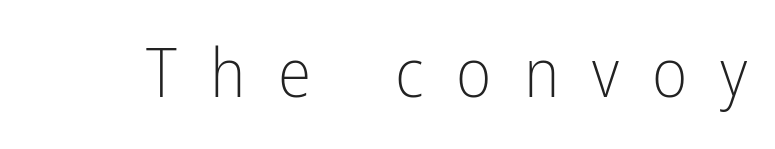
The image shows 68 px light, condensed sans-serif type, upright; set unusually wide letter spacing (+0.48 em), not underlined; low stroke contrast and a medium x-height.
